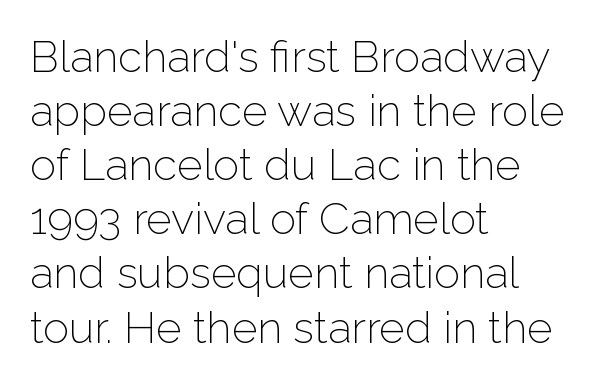
Q: Is the text bold? A: No.
Q: Is the text italic (slanted)? A: No, it is upright.
Q: Is the typeface a serif or a sans-serif typeface? A: Sans-serif.
Q: Is the text underlined? A: No.
Q: How is the paragraph aligned? A: Left-aligned.
Q: Is the spacing between letters normal or unusually wide? A: Normal.
Q: Width (condensed, normal, or wide)? A: Normal.
Q: Stroke contrast? A: Low.
Q: x-height? A: Medium.
Q: Monospaced? A: No.
